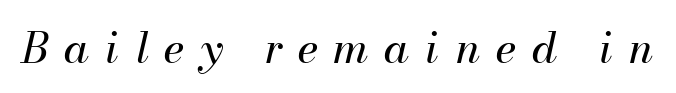
Q: Is the text bold? A: No.
Q: Is the text italic (slanted)? A: Yes, it leans right by about 13 degrees.
Q: Is the text underlined? A: No.
Q: Is the spacing between letters normal or unusually wide? A: Unusually wide.
Q: Width (condensed, normal, or wide)? A: Normal.
Q: Stroke contrast? A: Medium.
Q: x-height? A: Small.
Q: Monospaced? A: No.
